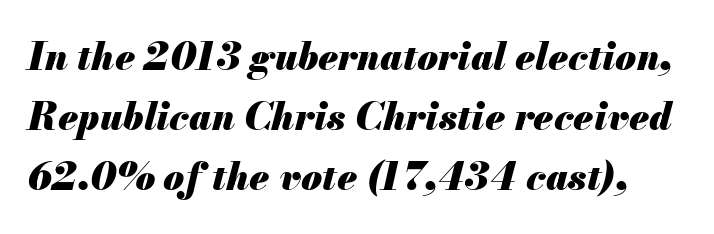
The image shows 38 px heavy type, italic (leaning right); set normal line spacing (1.58x), normal letter spacing, not underlined; medium stroke contrast and a small x-height.
